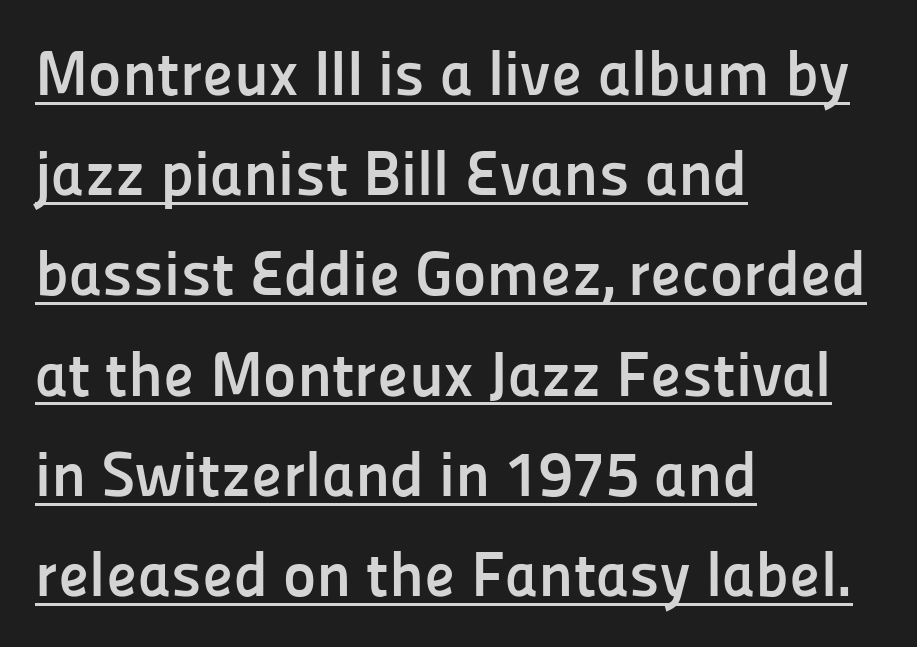
Q: Is the text bold? A: Yes.
Q: Is the text italic (slanted)? A: No, it is upright.
Q: Is the typeface a serif or a sans-serif typeface? A: Sans-serif.
Q: Is the text underlined? A: Yes.
Q: How is the paragraph aligned? A: Left-aligned.
Q: Is the spacing between letters normal or unusually wide? A: Normal.
Q: Is the spacing between lines tight, normal or loose? A: Normal.
Q: Width (condensed, normal, or wide)? A: Normal.
Q: Stroke contrast? A: Low.
Q: x-height? A: Medium.
Q: Monospaced? A: No.
